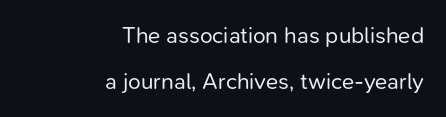
The image shows 23 px text type, upright; set right-aligned, loose line spacing (1.98x), normal letter spacing, not underlined.
